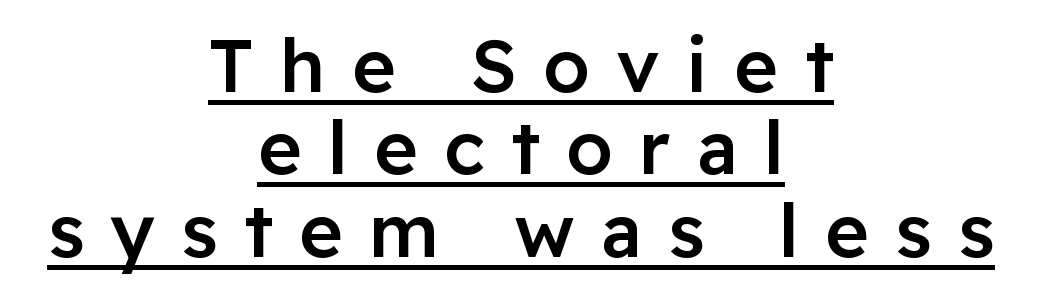
Alignment: centered. Notice how the stems are strictly vertical — no italics here. Look at the tracking — it's clearly loosened, letters drifting apart. Semibold letterforms, between regular and bold. Regarding serifs, this sample does without them.
